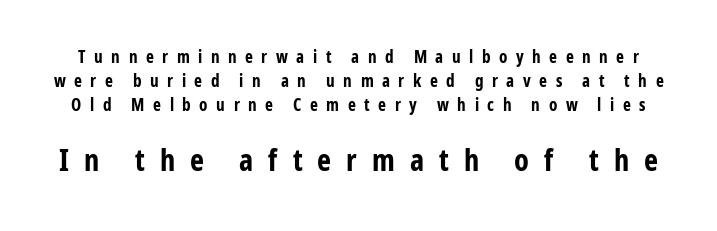
A student would notice the bottom passage is typeset larger than what precedes it. Do the characters align in a grid? No, the font is proportional. No italicization has been applied; the sample stays upright. Underlining? Definitely not there.
